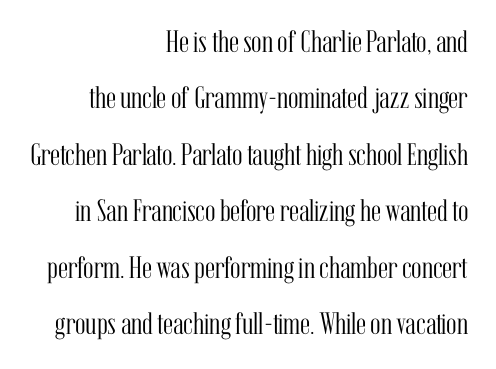
The typography opts for an upright posture over an oblique one. Check where the strokes stop: tiny serifs finish them off. The horizontal fit of the characters is conventional and even. The text block is weighted toward the right margin, trailing off unevenly leftward. The strokes are not fattened; the text isn't bold.
